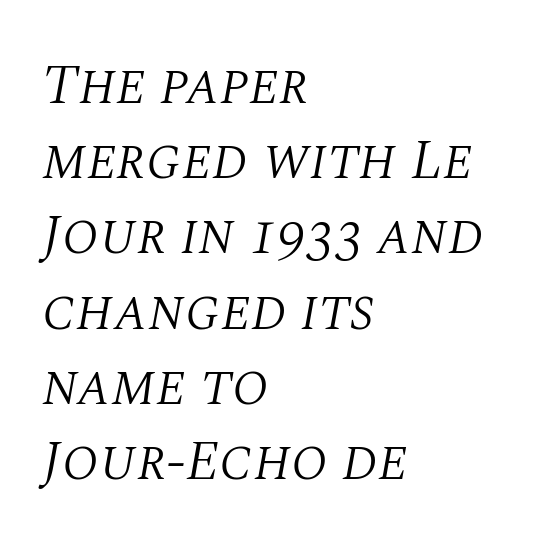
The image shows 57 px light serif type, italic (leaning right); set left-aligned, normal line spacing (1.32x), normal letter spacing, not underlined; medium stroke contrast and a large x-height.
